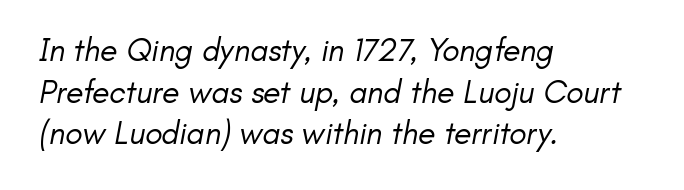
The image shows 32 px regular-weight sans-serif type; set left-aligned, normal line spacing (1.3x), normal letter spacing, not underlined; low stroke contrast and a small x-height.
